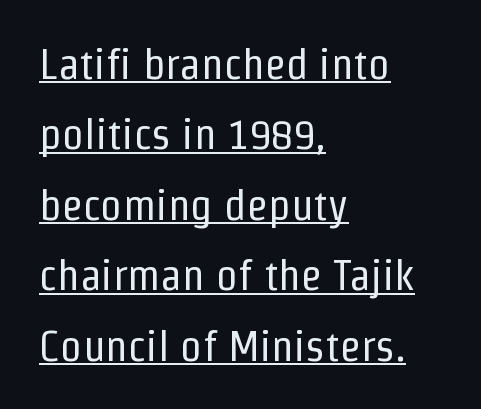
Q: Is the text bold? A: No.
Q: Is the text italic (slanted)? A: No, it is upright.
Q: Is the typeface a serif or a sans-serif typeface? A: Sans-serif.
Q: Is the text underlined? A: Yes.
Q: How is the paragraph aligned? A: Left-aligned.
Q: Is the spacing between letters normal or unusually wide? A: Normal.
Q: Is the spacing between lines tight, normal or loose? A: Normal.
Q: Width (condensed, normal, or wide)? A: Condensed.
Q: Stroke contrast? A: Low.
Q: x-height? A: Medium.
Q: Monospaced? A: No.
